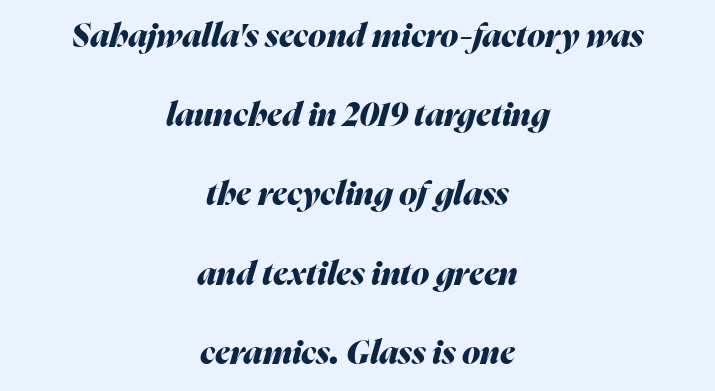
Glyph-to-glyph distance matches everyday printed text. Looks like regular typesetting: each glyph gets only the width it needs. Notice how the stems are inclined rather than vertical — that's the hallmark of italics. Chunky letters — that's bold for sure.
